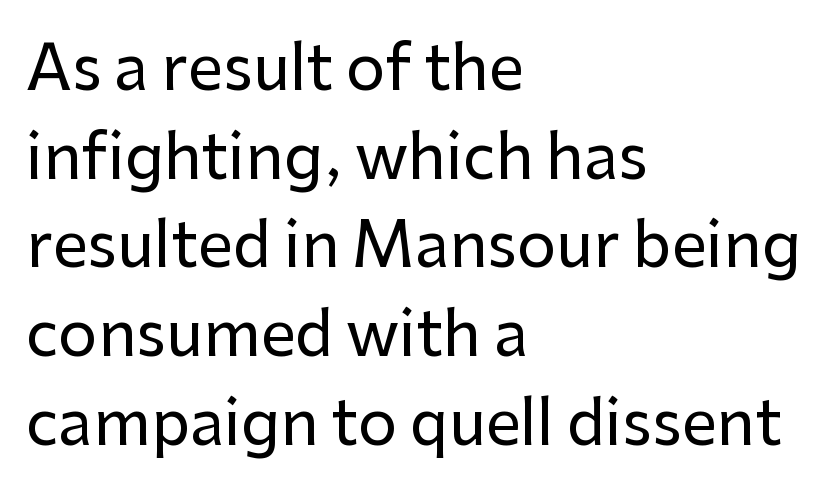
The image shows 62 px sans-serif type, upright; set left-aligned, normal line spacing (1.43x), normal letter spacing, not underlined; low stroke contrast and a medium x-height.
